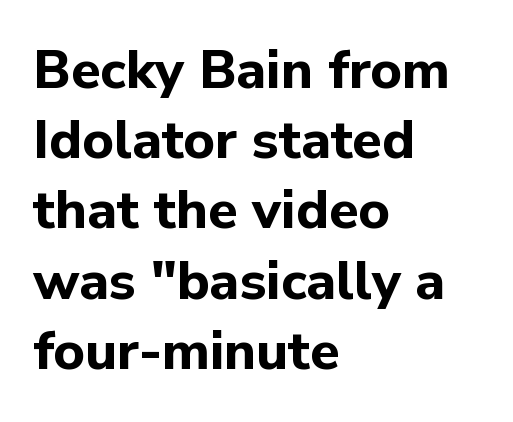
{"serif": "no", "italic": "no", "bold": "yes", "weight": "bold", "width": "normal", "stroke_contrast": "low", "x_height": "medium", "monospaced": "no", "underline": "no", "align": "left", "line_spacing": "normal", "line_spacing_ratio": 1.3, "letter_spacing": "normal", "letter_spacing_em": 0.0, "glyph_px": 54}
